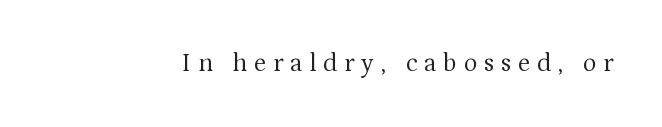
Q: Is the text bold? A: No.
Q: Is the text italic (slanted)? A: No, it is upright.
Q: Is the text underlined? A: No.
Q: Is the spacing between letters normal or unusually wide? A: Unusually wide.
